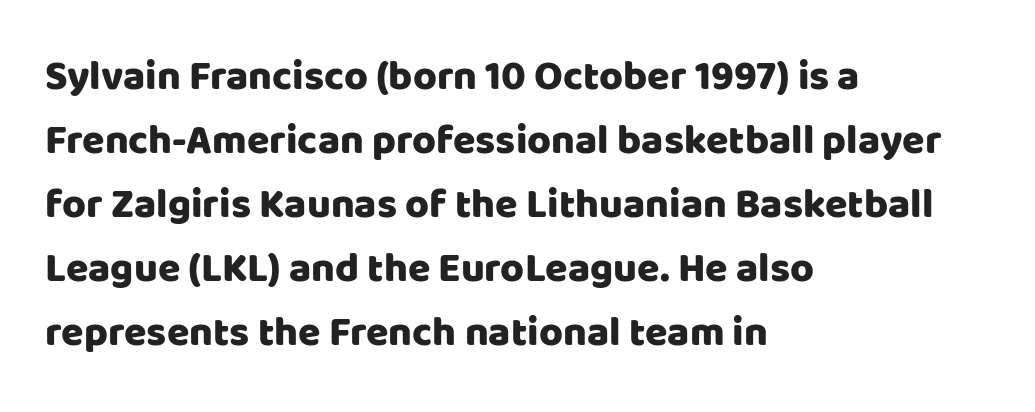
{"serif": "no", "italic": "no", "width": "normal", "stroke_contrast": "low", "x_height": "large", "monospaced": "no", "underline": "no", "align": "left", "line_spacing": "normal", "line_spacing_ratio": 1.56, "letter_spacing": "normal", "letter_spacing_em": 0.0, "glyph_px": 41}
